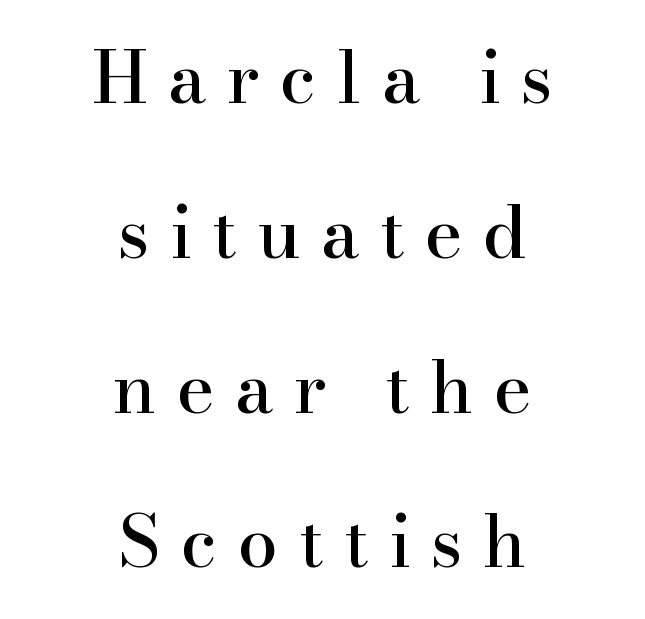
The image shows 72 px serif type, upright; set centered, loose line spacing (2.15x), unusually wide letter spacing (+0.28 em), not underlined; high stroke contrast and a small x-height.
